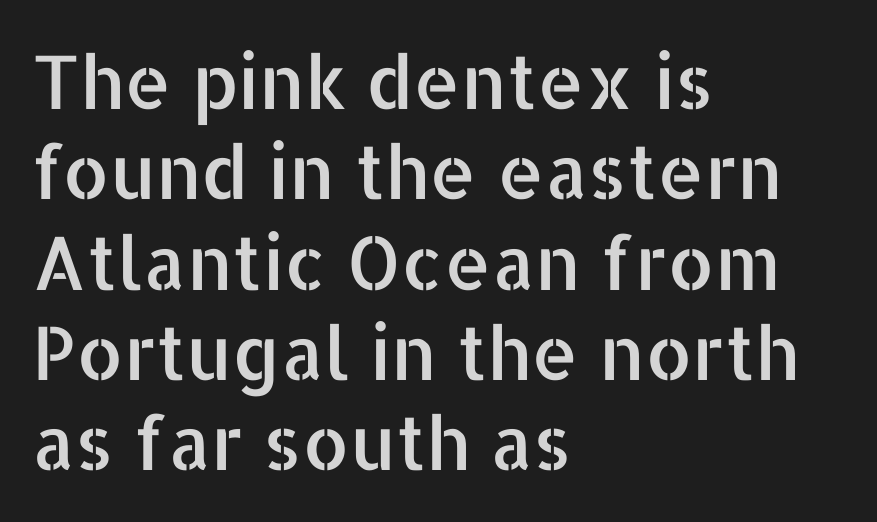
{"serif": "no", "italic": "no", "width": "normal", "stroke_contrast": "low", "x_height": "medium", "monospaced": "no", "underline": "no", "align": "left", "line_spacing_ratio": 1.22, "letter_spacing": "normal", "letter_spacing_em": 0.0, "glyph_px": 74}
